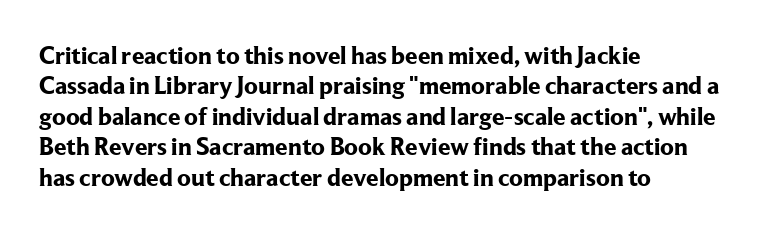
{"italic": "no", "bold": "yes", "underline": "no", "align": "left", "line_spacing_ratio": 1.22, "letter_spacing": "normal", "letter_spacing_em": 0.0, "glyph_px": 25}
